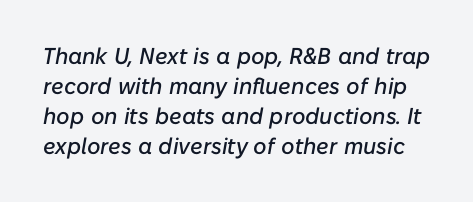
Q: Is the text italic (slanted)? A: Yes, it leans right by about 10 degrees.
Q: Is the text underlined? A: No.
Q: Is the spacing between letters normal or unusually wide? A: Normal.
Q: Is the spacing between lines tight, normal or loose? A: Normal.
